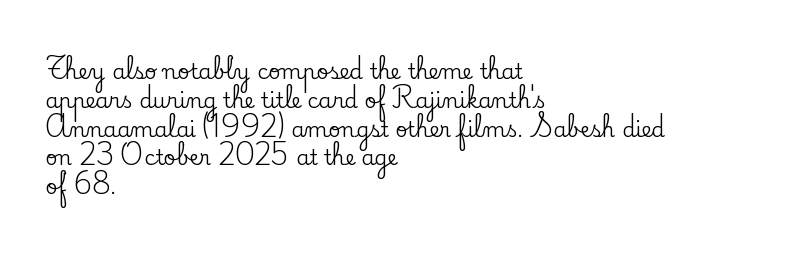
The image shows 21 px text type, upright; set left-aligned, normal line spacing (1.37x), normal letter spacing, not underlined.
